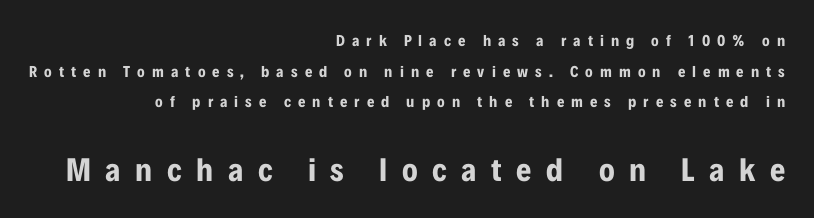
Q: Is the text bold? A: Yes.
Q: Is the text italic (slanted)? A: No, it is upright.
Q: Is the typeface a serif or a sans-serif typeface? A: Sans-serif.
Q: Is the text underlined? A: No.
Q: How is the paragraph aligned? A: Right-aligned.
Q: Is the spacing between letters normal or unusually wide? A: Unusually wide.
Q: Is the spacing between lines tight, normal or loose? A: Loose.
Q: Which block of text is set in a larger size, the first (top) or the second (bottom)? A: The second (bottom) one.
Q: Width (condensed, normal, or wide)? A: Condensed.
Q: Stroke contrast? A: Low.
Q: x-height? A: Medium.
Q: Monospaced? A: No.
